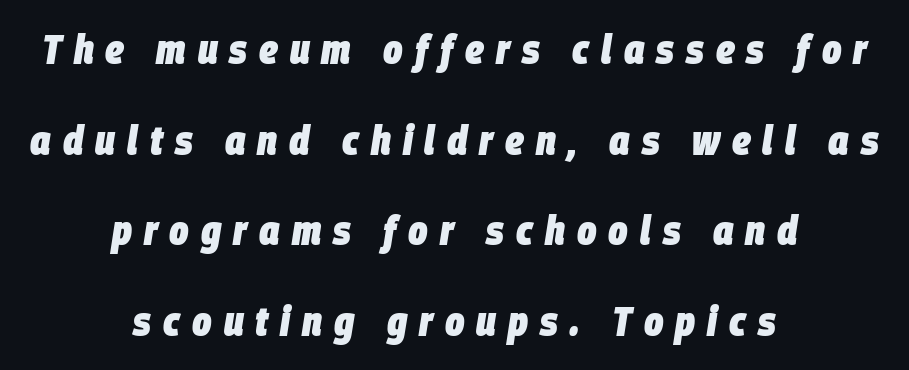
The image shows 41 px heavy, condensed type, italic (leaning right); set centered, loose line spacing (2.21x), unusually wide letter spacing (+0.29 em), not underlined; low stroke contrast and a large x-height.
